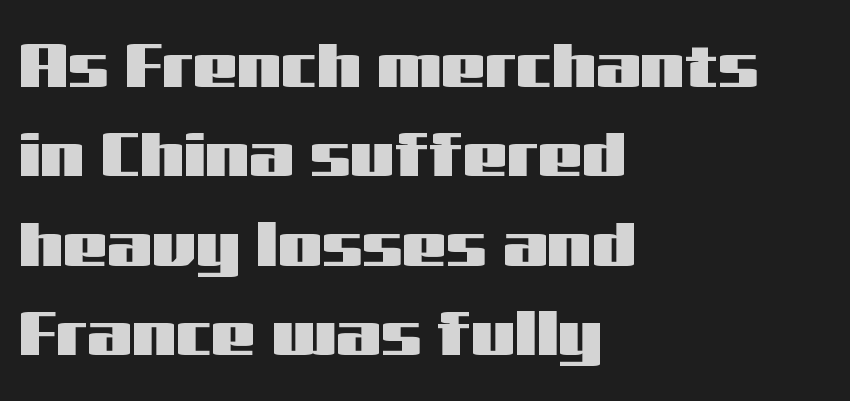
{"serif": "no", "italic": "no", "width": "wide", "stroke_contrast": "medium", "x_height": "medium", "monospaced": "no", "underline": "no", "align": "left", "line_spacing": "normal", "line_spacing_ratio": 1.42, "letter_spacing": "normal", "letter_spacing_em": 0.0, "glyph_px": 63}
